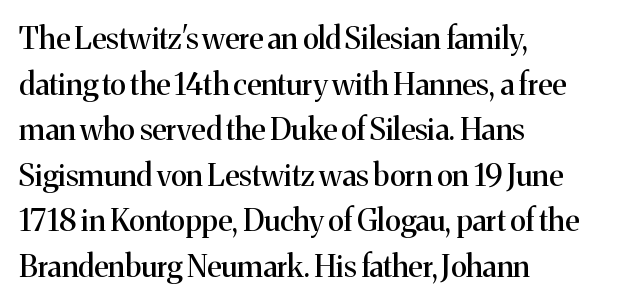
Q: Is the text italic (slanted)? A: No, it is upright.
Q: Is the typeface a serif or a sans-serif typeface? A: Serif.
Q: Is the text underlined? A: No.
Q: How is the paragraph aligned? A: Left-aligned.
Q: Is the spacing between letters normal or unusually wide? A: Normal.
Q: Is the spacing between lines tight, normal or loose? A: Normal.
Q: Width (condensed, normal, or wide)? A: Normal.
Q: Stroke contrast? A: Medium.
Q: x-height? A: Medium.
Q: Monospaced? A: No.
